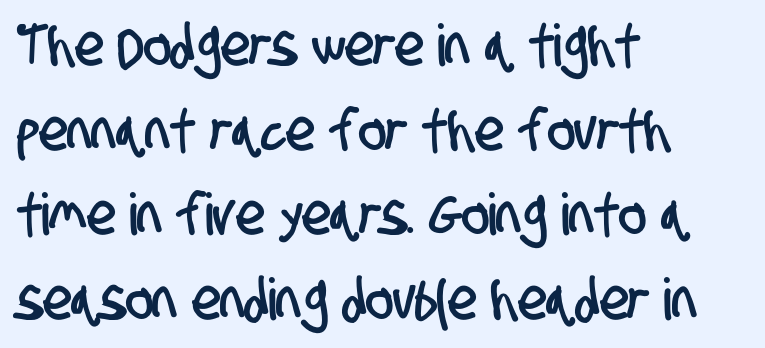
{"serif": "no", "width": "condensed", "stroke_contrast": "low", "x_height": "large", "monospaced": "no", "underline": "no", "align": "left", "line_spacing": "normal", "line_spacing_ratio": 1.46, "letter_spacing": "normal", "letter_spacing_em": 0.0, "glyph_px": 58}
